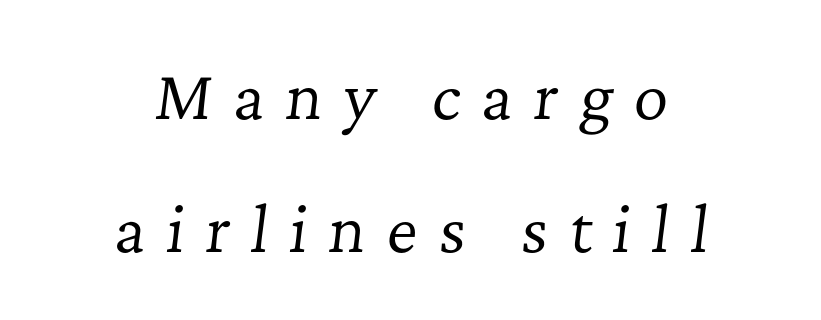
Q: Is the text bold? A: No.
Q: Is the text italic (slanted)? A: Yes, it leans right by about 7 degrees.
Q: Is the typeface a serif or a sans-serif typeface? A: Serif.
Q: Is the text underlined? A: No.
Q: How is the paragraph aligned? A: Centered.
Q: Is the spacing between letters normal or unusually wide? A: Unusually wide.
Q: Is the spacing between lines tight, normal or loose? A: Loose.
Q: Width (condensed, normal, or wide)? A: Normal.
Q: Stroke contrast? A: Low.
Q: x-height? A: Medium.
Q: Monospaced? A: No.
